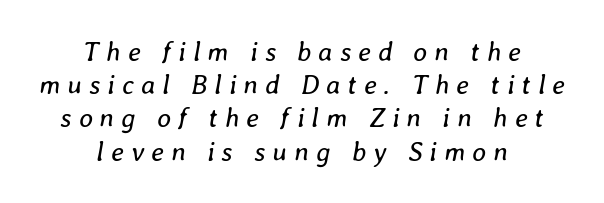
{"italic": "yes", "lean": "right", "slant_degrees": 8, "bold": "no", "underline": "no", "align": "center", "line_spacing_ratio": 1.23, "letter_spacing": "wide", "letter_spacing_em": 0.26, "glyph_px": 27}
